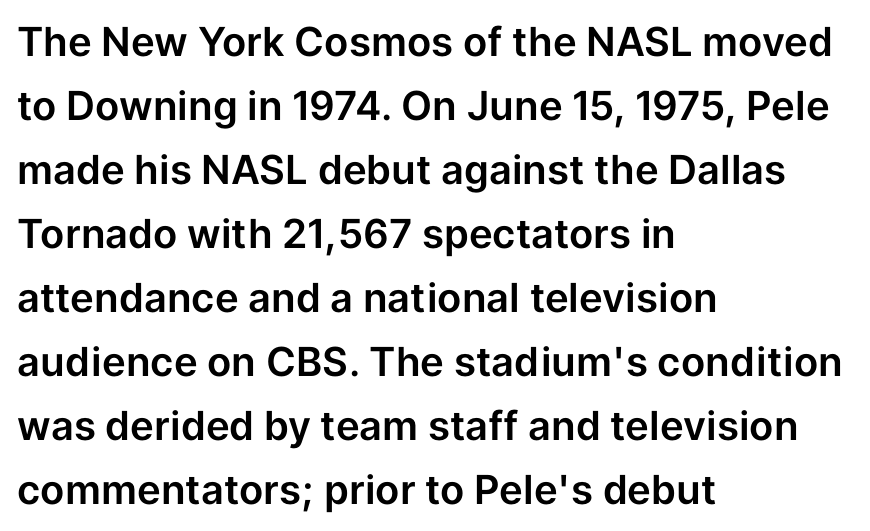
Q: Is the text italic (slanted)? A: No, it is upright.
Q: Is the typeface a serif or a sans-serif typeface? A: Sans-serif.
Q: Is the text underlined? A: No.
Q: How is the paragraph aligned? A: Left-aligned.
Q: Is the spacing between letters normal or unusually wide? A: Normal.
Q: Is the spacing between lines tight, normal or loose? A: Normal.
Q: Width (condensed, normal, or wide)? A: Normal.
Q: Stroke contrast? A: Low.
Q: x-height? A: Medium.
Q: Monospaced? A: No.
